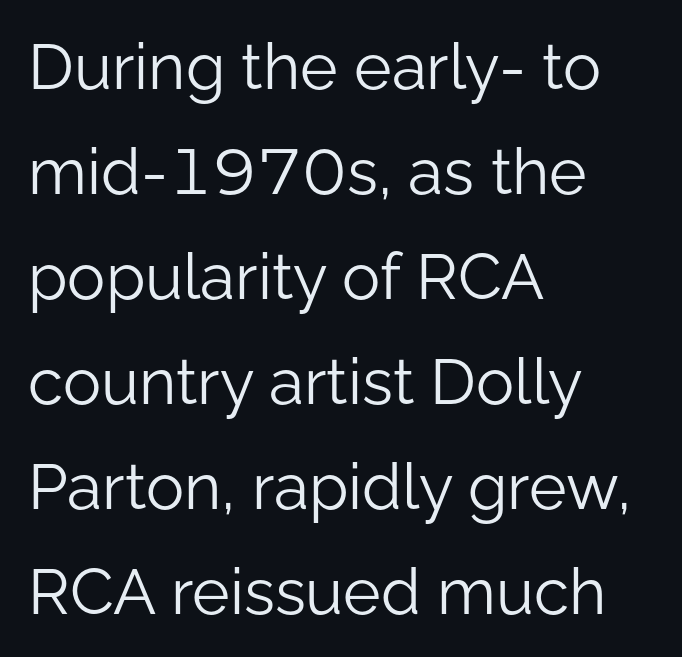
The image shows 64 px light sans-serif type, upright; set left-aligned, normal line spacing (1.64x), normal letter spacing, not underlined; low stroke contrast and a medium x-height.
